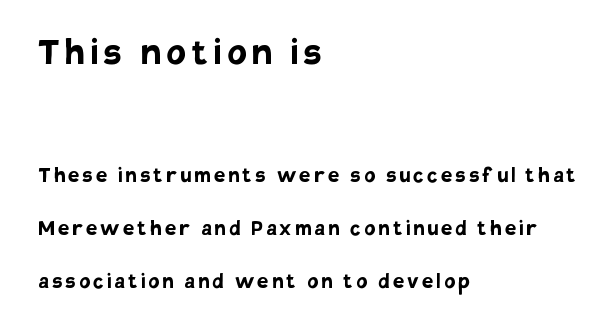
{"serif": "no", "italic": "no", "bold": "yes", "weight": "semibold", "width": "normal", "stroke_contrast": "low", "x_height": "large", "monospaced": "no", "underline": "no", "align": "left", "line_spacing": "loose", "line_spacing_ratio": 2.13, "larger_block": "first", "size_ratio": 1.76, "glyph_px": 44}
